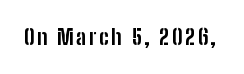
{"italic": "no", "bold": "yes", "underline": "no", "glyph_px": 21}
